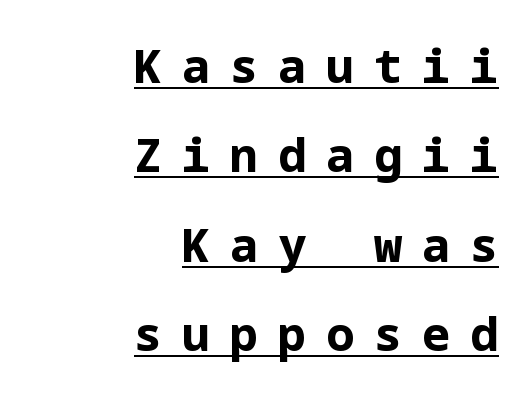
Examine the stroke ends and you'll find no serifs. Rows of type keep a wide berth in the vertical direction. Teacher's note: observe the even right margin — that is flush-right alignment. Nope, not italic — everything's standing straight. Emphasis is given by a line drawn under the lettering.
